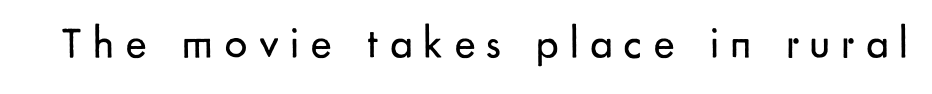
The image shows 45 px regular-weight sans-serif type, upright; set unusually wide letter spacing (+0.24 em), not underlined; low stroke contrast and a small x-height.
